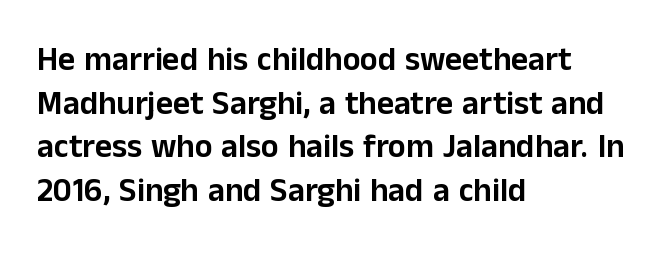
The passage shown is typed in a proportional face where columns would drift. Evenly set lines give the paragraph a standard silhouette. Where is the straight margin? On the left. This rendering features lettering with no underline. Posture: straight, roman, zero tilt.
